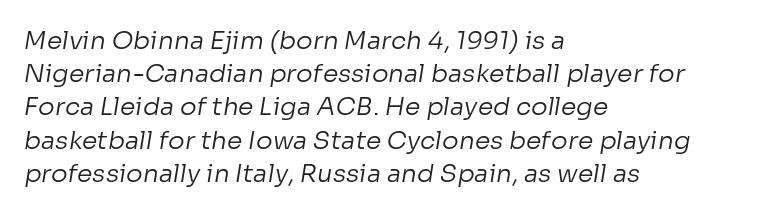
Q: Is the text bold? A: No.
Q: Is the text underlined? A: No.
Q: How is the paragraph aligned? A: Left-aligned.
Q: Is the spacing between letters normal or unusually wide? A: Normal.
Q: Is the spacing between lines tight, normal or loose? A: Normal.
